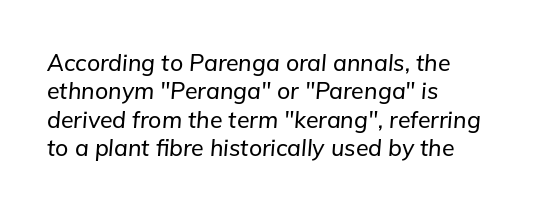
Glyph-to-glyph distance matches everyday printed text. You can tell it's italic because the verticals aren't actually vertical. Reading down the block, your eye returns to a fixed left position each line. A clean baseline with only descenders dipping below it.
